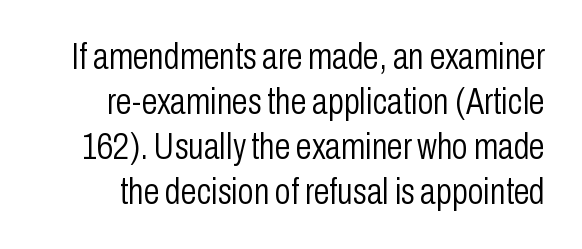
Q: Is the text bold? A: No.
Q: Is the text italic (slanted)? A: No, it is upright.
Q: Is the typeface a serif or a sans-serif typeface? A: Sans-serif.
Q: Is the text underlined? A: No.
Q: Is the spacing between letters normal or unusually wide? A: Normal.
Q: Is the spacing between lines tight, normal or loose? A: Normal.
Q: Width (condensed, normal, or wide)? A: Condensed.
Q: Stroke contrast? A: Low.
Q: x-height? A: Medium.
Q: Monospaced? A: No.
